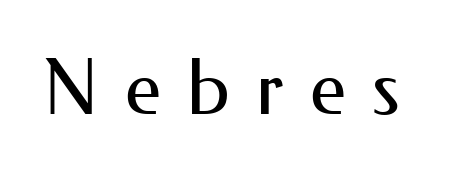
Q: Is the text bold? A: No.
Q: Is the text italic (slanted)? A: No, it is upright.
Q: Is the typeface a serif or a sans-serif typeface? A: Sans-serif.
Q: Is the text underlined? A: No.
Q: Is the spacing between letters normal or unusually wide? A: Unusually wide.
Q: Width (condensed, normal, or wide)? A: Normal.
Q: Stroke contrast? A: Medium.
Q: x-height? A: Small.
Q: Monospaced? A: No.
